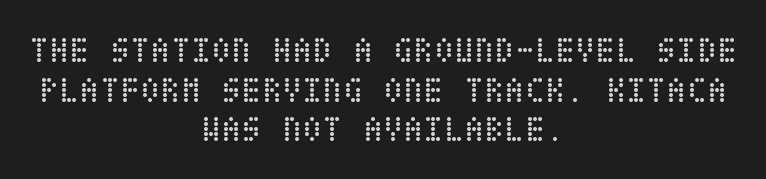
The font's upright variant was chosen for this text. Underline: absent. The lines are quadded center. The letters sit at their default tracking, neither squeezed nor spread. The designer dialed line spacing down below the default.
